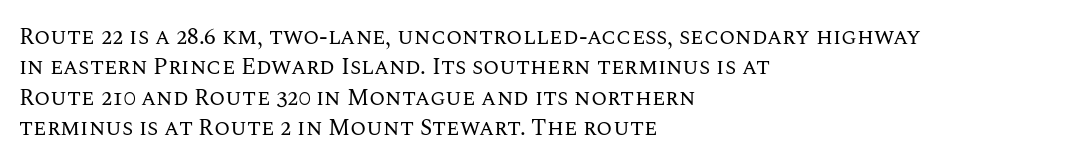
The space directly below the letters is spotless. Caption: standard tracking, unaltered. Vertically, the passage feels balanced, rows spaced as you'd expect. Does the lettering tilt? It doesn't — this is upright.
